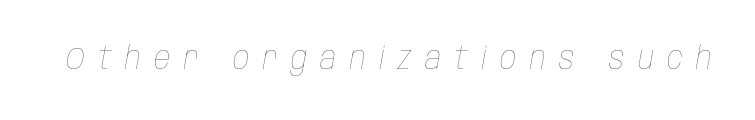
Think of a printed novel: that variable character pitch is what you see here. You could only call the tracking loose — the letters float apart. The font's italic variant was chosen for this text. The passage shown is not underscored anywhere. The passage shown is not bold in any degree.
